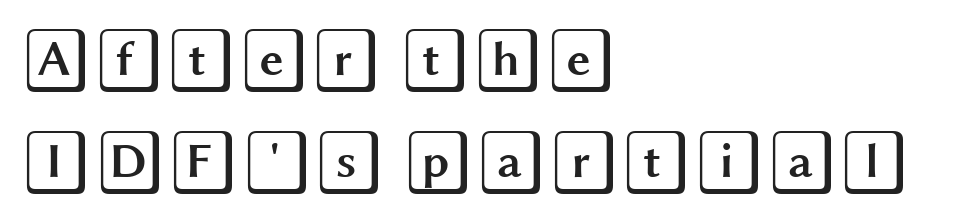
The image shows 66 px wide type, upright; set left-aligned, normal line spacing (1.54x), normal letter spacing, not underlined; a large x-height.
